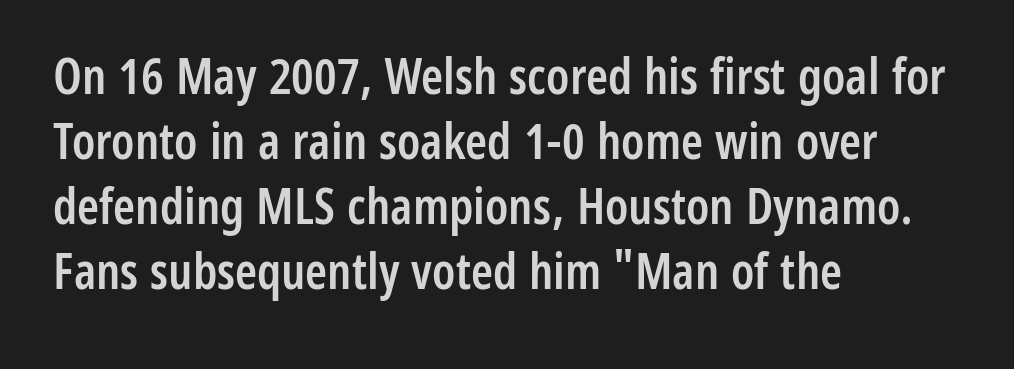
Q: Is the text bold? A: Semi-bold.
Q: Is the text italic (slanted)? A: No, it is upright.
Q: Is the typeface a serif or a sans-serif typeface? A: Sans-serif.
Q: Is the text underlined? A: No.
Q: How is the paragraph aligned? A: Left-aligned.
Q: Is the spacing between letters normal or unusually wide? A: Normal.
Q: Is the spacing between lines tight, normal or loose? A: Normal.
Q: Width (condensed, normal, or wide)? A: Condensed.
Q: Stroke contrast? A: Low.
Q: x-height? A: Medium.
Q: Monospaced? A: No.
